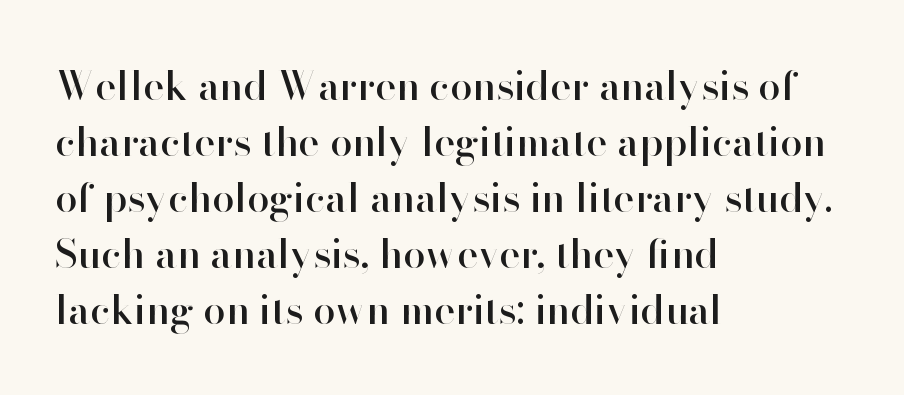
Q: Is the text italic (slanted)? A: No, it is upright.
Q: Is the typeface a serif or a sans-serif typeface? A: Sans-serif.
Q: Is the text underlined? A: No.
Q: How is the paragraph aligned? A: Left-aligned.
Q: Is the spacing between letters normal or unusually wide? A: Normal.
Q: Is the spacing between lines tight, normal or loose? A: Normal.
Q: Width (condensed, normal, or wide)? A: Normal.
Q: Stroke contrast? A: High.
Q: x-height? A: Small.
Q: Monospaced? A: No.
